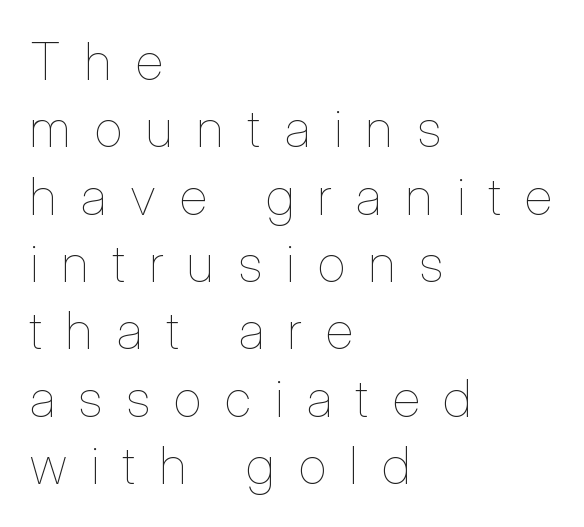
Q: Is the text bold? A: No.
Q: Is the text italic (slanted)? A: No, it is upright.
Q: Is the text underlined? A: No.
Q: How is the paragraph aligned? A: Left-aligned.
Q: Is the spacing between letters normal or unusually wide? A: Unusually wide.
Q: Is the spacing between lines tight, normal or loose? A: Normal.
Q: Width (condensed, normal, or wide)? A: Condensed.
Q: Stroke contrast? A: Low.
Q: x-height? A: Medium.
Q: Monospaced? A: No.
